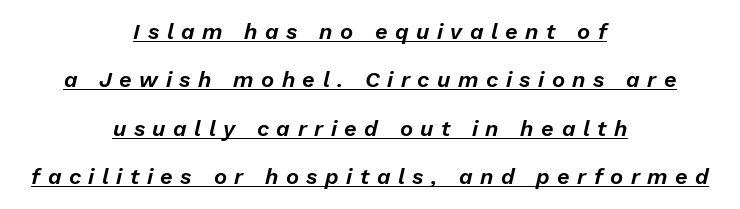
The image shows 22 px text type, italic (leaning right); set centered, loose line spacing (2.2x), unusually wide letter spacing (+0.34 em), underlined.
